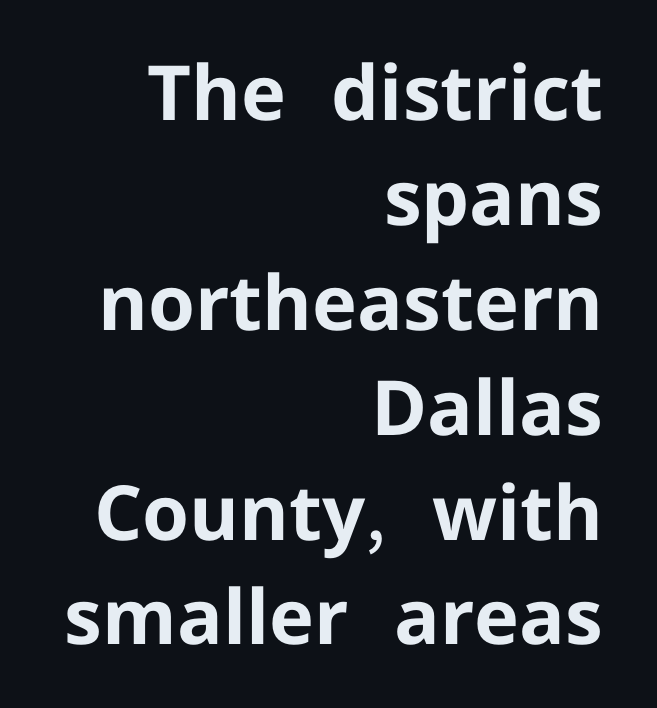
Every stem runs plumb, perpendicular to the baseline. This block has exactly the height ordinary leading produces. Typographically, this falls in the sans-serif category. The font is running at its bold setting. You could call the tracking neutral — neither tight nor loose.
